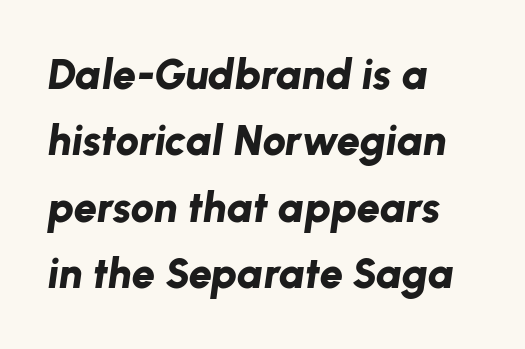
{"italic": "yes", "lean": "right", "slant_degrees": 8, "bold": "yes", "weight": "bold", "width": "normal", "stroke_contrast": "low", "x_height": "medium", "monospaced": "no", "underline": "no", "align": "left", "line_spacing": "normal", "line_spacing_ratio": 1.58, "letter_spacing": "normal", "letter_spacing_em": 0.0, "glyph_px": 42}
